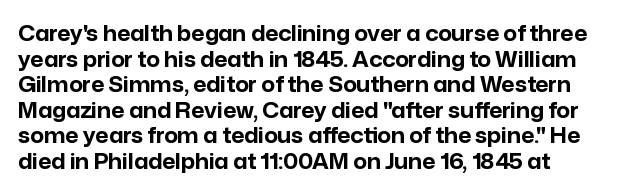
The image shows 21 px bold type, upright; set left-aligned, line spacing 1.22x, normal letter spacing, not underlined.
